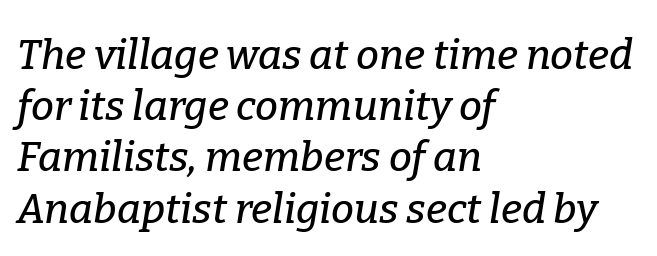
The image shows 41 px serif type, italic (leaning right); set left-aligned, normal line spacing (1.25x), normal letter spacing, not underlined; low stroke contrast and a medium x-height.
